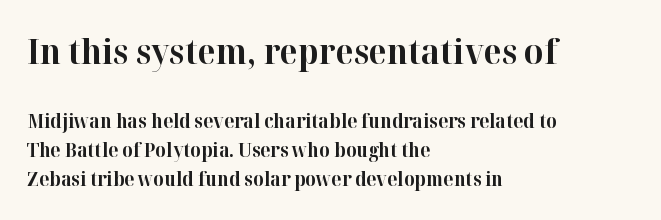
{"serif": "yes", "italic": "no", "bold": "yes", "weight": "bold", "width": "normal", "stroke_contrast": "high", "x_height": "medium", "monospaced": "no", "underline": "no", "align": "left", "line_spacing": "normal", "line_spacing_ratio": 1.54, "letter_spacing": "normal", "letter_spacing_em": 0.0, "larger_block": "first", "size_ratio": 1.79, "glyph_px": 34}
